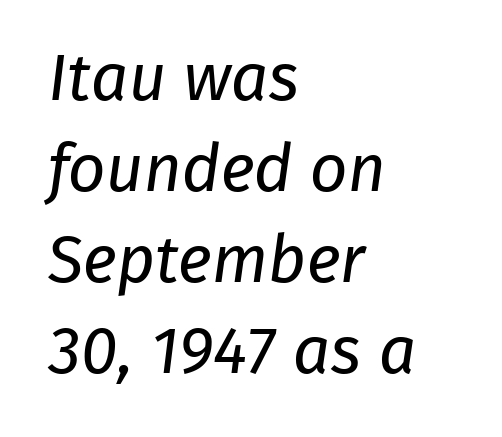
Q: Is the text bold? A: No.
Q: Is the typeface a serif or a sans-serif typeface? A: Sans-serif.
Q: Is the text underlined? A: No.
Q: How is the paragraph aligned? A: Left-aligned.
Q: Is the spacing between letters normal or unusually wide? A: Normal.
Q: Is the spacing between lines tight, normal or loose? A: Normal.
Q: Width (condensed, normal, or wide)? A: Normal.
Q: Stroke contrast? A: Low.
Q: x-height? A: Medium.
Q: Monospaced? A: No.
